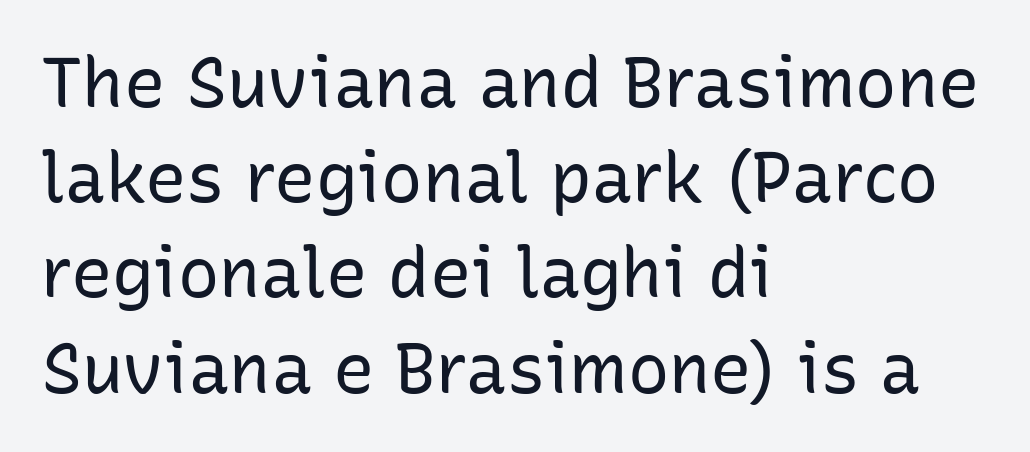
This sample uses plain, unmodified letter spacing. Ordinary non-slanted type is in use. Each stroke keeps to a modest, everyday thickness or less. Each new line begins a customary step beneath the previous one. Nobody drew a line under any word here.
